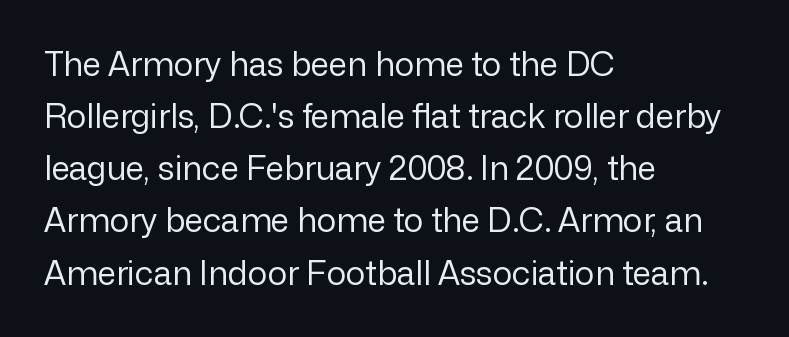
Anything drawn beneath the words? Only blank space. Caption: multi-line text, flush left, ragged right. Is this a fixed-width face? No — the glyphs have proportional, varying widths. The passage shown stacks its lines at a standard gap. Italic: no, the glyphs are upright roman.
